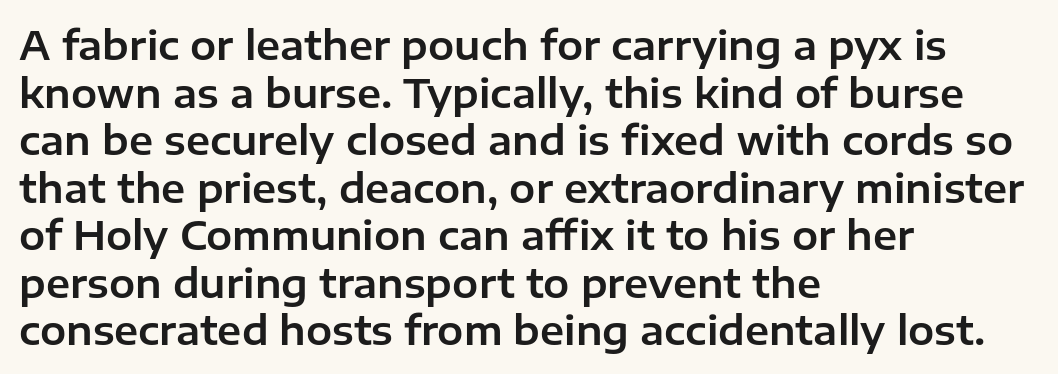
Q: Is the text italic (slanted)? A: No, it is upright.
Q: Is the typeface a serif or a sans-serif typeface? A: Sans-serif.
Q: Is the text underlined? A: No.
Q: How is the paragraph aligned? A: Left-aligned.
Q: Is the spacing between letters normal or unusually wide? A: Normal.
Q: Width (condensed, normal, or wide)? A: Normal.
Q: Stroke contrast? A: Low.
Q: x-height? A: Medium.
Q: Monospaced? A: No.
